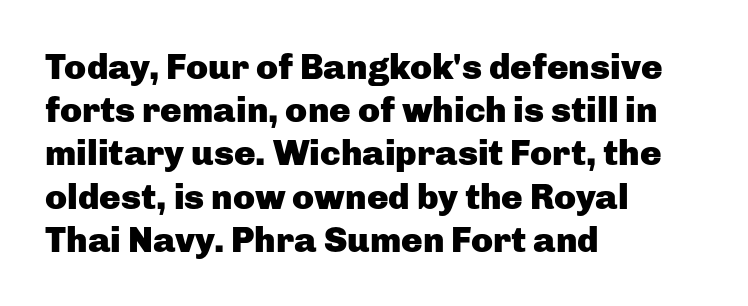
Q: Is the text bold? A: Yes.
Q: Is the text italic (slanted)? A: No, it is upright.
Q: Is the typeface a serif or a sans-serif typeface? A: Sans-serif.
Q: Is the text underlined? A: No.
Q: How is the paragraph aligned? A: Left-aligned.
Q: Is the spacing between letters normal or unusually wide? A: Normal.
Q: Width (condensed, normal, or wide)? A: Normal.
Q: Stroke contrast? A: Low.
Q: x-height? A: Medium.
Q: Monospaced? A: No.
